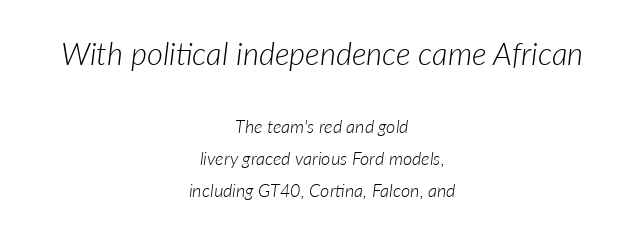
{"italic": "yes", "lean": "right", "slant_degrees": 7, "bold": "no", "weight": "light", "width": "normal", "stroke_contrast": "low", "x_height": "medium", "monospaced": "no", "underline": "no", "align": "center", "line_spacing_ratio": 1.8, "letter_spacing": "normal", "letter_spacing_em": 0.0, "larger_block": "first", "size_ratio": 1.72, "glyph_px": 31}
